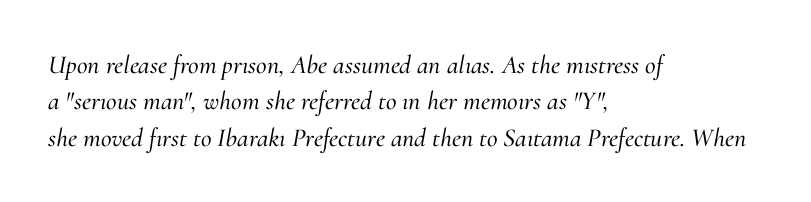
{"italic": "yes", "lean": "right", "slant_degrees": 10, "underline": "no", "align": "left", "line_spacing": "normal", "line_spacing_ratio": 1.4, "letter_spacing": "normal", "letter_spacing_em": 0.0, "glyph_px": 26}
